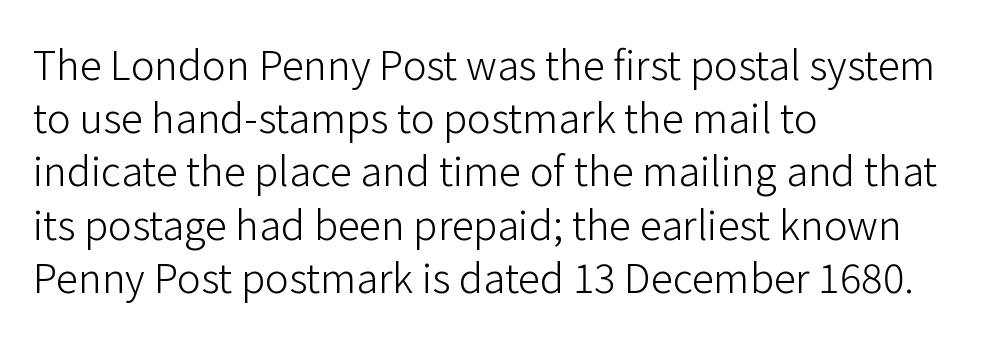
Q: Is the text bold? A: No.
Q: Is the text italic (slanted)? A: No, it is upright.
Q: Is the typeface a serif or a sans-serif typeface? A: Sans-serif.
Q: Is the text underlined? A: No.
Q: How is the paragraph aligned? A: Left-aligned.
Q: Is the spacing between letters normal or unusually wide? A: Normal.
Q: Is the spacing between lines tight, normal or loose? A: Normal.
Q: Width (condensed, normal, or wide)? A: Normal.
Q: Stroke contrast? A: Low.
Q: x-height? A: Medium.
Q: Monospaced? A: No.
